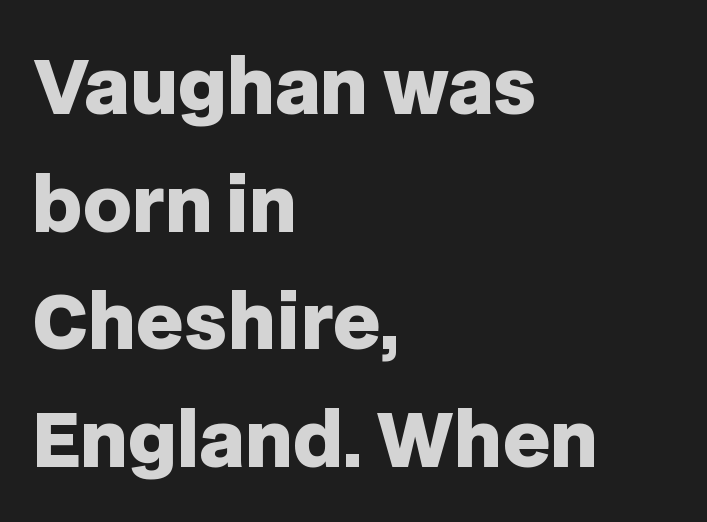
Q: Is the text bold? A: Yes.
Q: Is the text italic (slanted)? A: No, it is upright.
Q: Is the typeface a serif or a sans-serif typeface? A: Sans-serif.
Q: Is the text underlined? A: No.
Q: How is the paragraph aligned? A: Left-aligned.
Q: Is the spacing between letters normal or unusually wide? A: Normal.
Q: Is the spacing between lines tight, normal or loose? A: Normal.
Q: Width (condensed, normal, or wide)? A: Normal.
Q: Stroke contrast? A: Low.
Q: x-height? A: Large.
Q: Monospaced? A: No.
